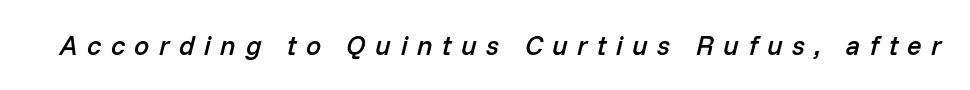
Q: Is the text bold? A: Semi-bold.
Q: Is the text italic (slanted)? A: Yes, it leans right by about 14 degrees.
Q: Is the text underlined? A: No.
Q: Is the spacing between letters normal or unusually wide? A: Unusually wide.
